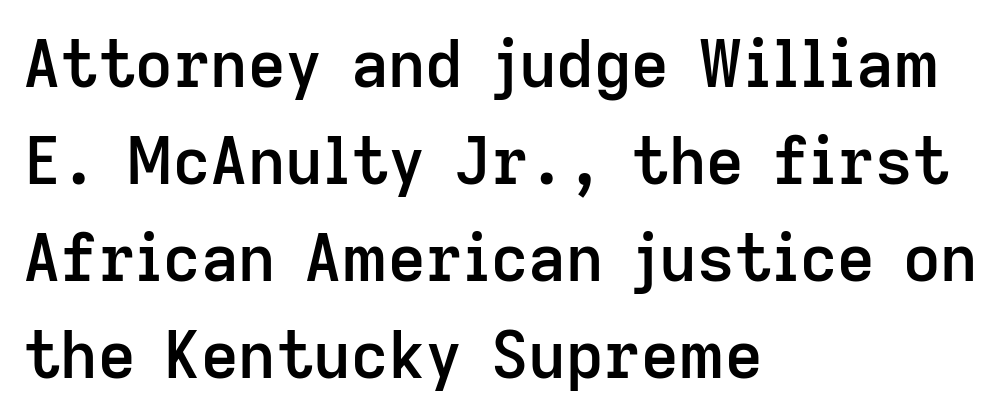
Alignment: flush left. Upright lettering throughout. Varying glyph widths throughout — classic text-font behaviour. Only glyphs here, with clear space below each row. The type family on display is of the sans-serif kind. In terms of weight, the rendering is demibold, just under bold.
